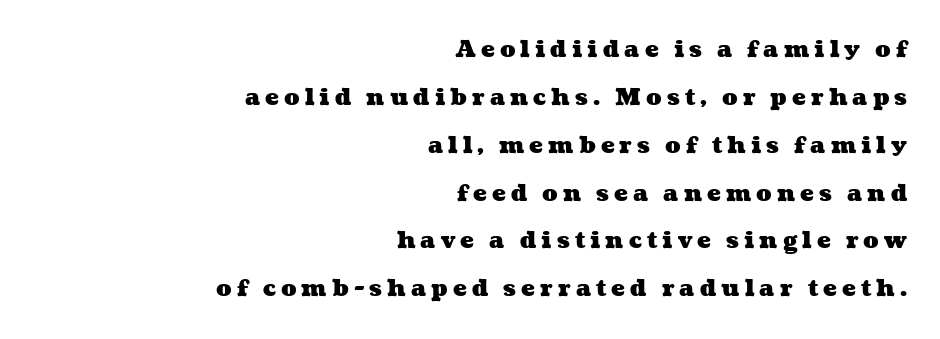
The image shows 23 px bold type; set right-aligned, loose line spacing (2.08x), unusually wide letter spacing (+0.22 em), not underlined.
